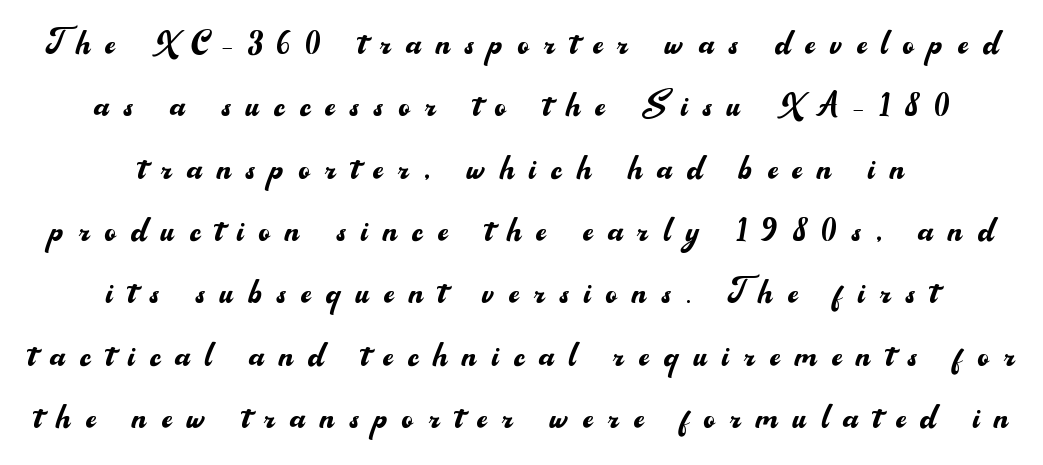
Q: Is the text bold? A: No.
Q: Is the text italic (slanted)? A: Yes.
Q: Is the typeface a serif or a sans-serif typeface? A: Sans-serif.
Q: Is the text underlined? A: No.
Q: How is the paragraph aligned? A: Centered.
Q: Is the spacing between letters normal or unusually wide? A: Unusually wide.
Q: Is the spacing between lines tight, normal or loose? A: Normal.
Q: Width (condensed, normal, or wide)? A: Normal.
Q: Stroke contrast? A: Medium.
Q: x-height? A: Small.
Q: Monospaced? A: No.
